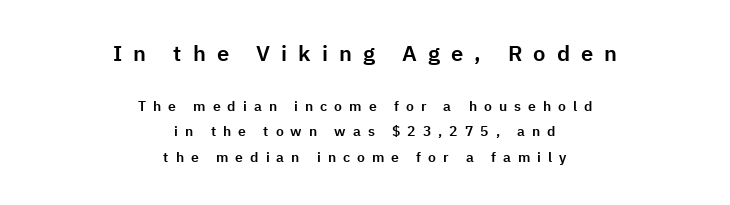
Descenders are the only things crossing below the line. Unlike italic type, these characters show no tilt at all. Two sizes are in play, and the larger belongs to the first block. Layout note: lines centered. The line texture is sparse and dotted thanks to wide tracking.
